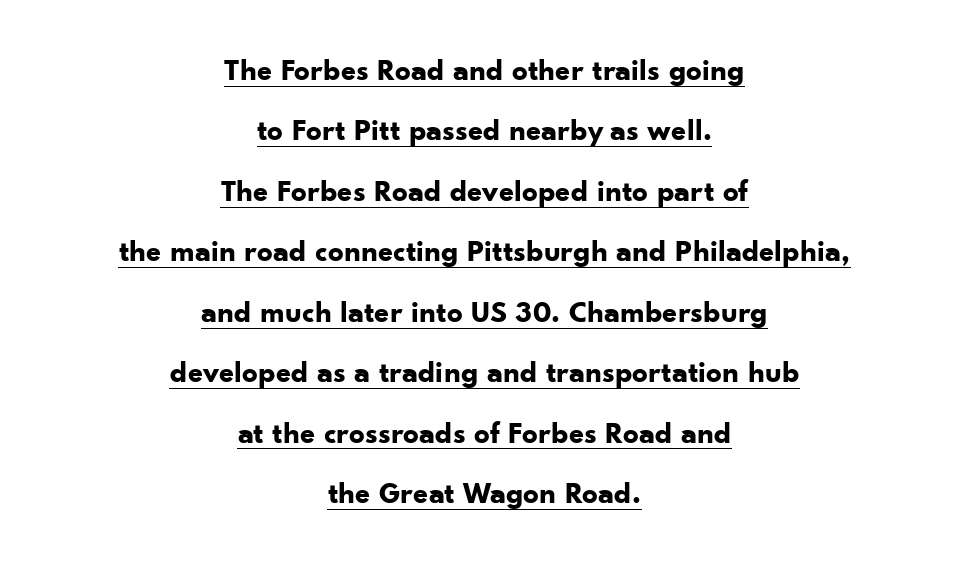
Q: Is the text bold? A: Yes.
Q: Is the text italic (slanted)? A: No, it is upright.
Q: Is the typeface a serif or a sans-serif typeface? A: Sans-serif.
Q: Is the text underlined? A: Yes.
Q: How is the paragraph aligned? A: Centered.
Q: Is the spacing between letters normal or unusually wide? A: Normal.
Q: Is the spacing between lines tight, normal or loose? A: Loose.
Q: Width (condensed, normal, or wide)? A: Normal.
Q: Stroke contrast? A: Low.
Q: x-height? A: Small.
Q: Monospaced? A: No.
